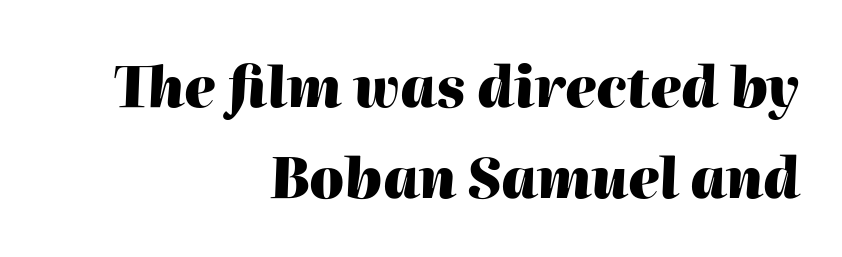
{"italic": "yes", "lean": "right", "slant_degrees": 2, "bold": "yes", "weight": "heavy", "width": "normal", "stroke_contrast": "high", "x_height": "medium", "monospaced": "no", "underline": "no", "align": "right", "line_spacing": "normal", "line_spacing_ratio": 1.65, "letter_spacing": "normal", "letter_spacing_em": 0.0, "glyph_px": 55}
